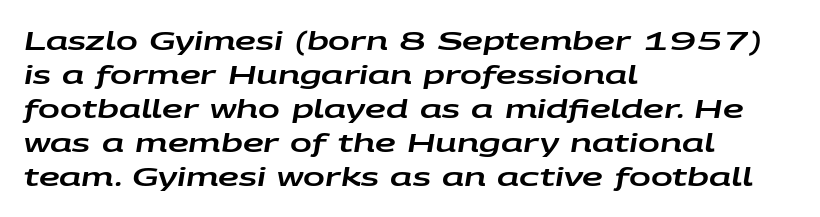
Notice how descenders clear the ascenders below comfortably — that's standard leading. Decoration check: the copy has no underline. Short note: letters normally spaced. Compared with ordinary roman type, these characters are visibly tilted.
